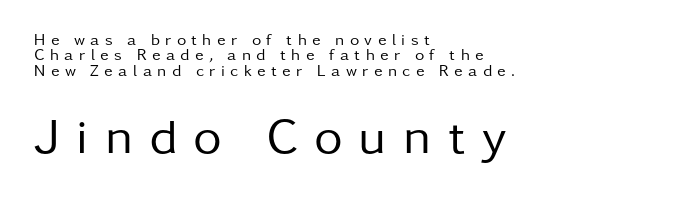
The image shows 49 px regular-weight sans-serif type, upright; set left-aligned, tight line spacing (0.96x), unusually wide letter spacing (+0.34 em), not underlined; the second (bottom) block is 3.06x larger; low stroke contrast and a medium x-height.
